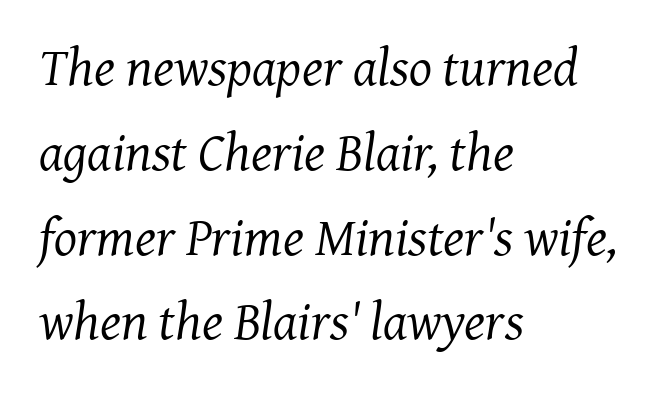
Q: Is the text bold? A: No.
Q: Is the text italic (slanted)? A: Yes, it leans right by about 7 degrees.
Q: Is the typeface a serif or a sans-serif typeface? A: Serif.
Q: Is the text underlined? A: No.
Q: How is the paragraph aligned? A: Left-aligned.
Q: Is the spacing between letters normal or unusually wide? A: Normal.
Q: Is the spacing between lines tight, normal or loose? A: Normal.
Q: Width (condensed, normal, or wide)? A: Normal.
Q: Stroke contrast? A: Medium.
Q: x-height? A: Medium.
Q: Monospaced? A: No.
